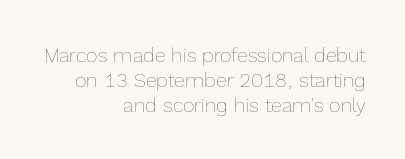
{"italic": "no", "bold": "no", "underline": "no", "align": "right", "line_spacing": "normal", "line_spacing_ratio": 1.26, "letter_spacing": "normal", "letter_spacing_em": 0.0, "glyph_px": 20}
